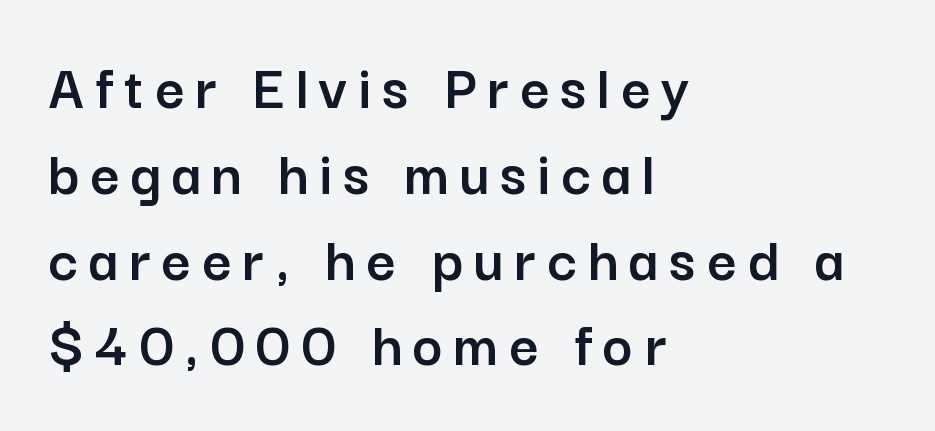
{"serif": "no", "italic": "no", "width": "normal", "stroke_contrast": "low", "x_height": "medium", "monospaced": "no", "underline": "no", "align": "left", "line_spacing": "normal", "line_spacing_ratio": 1.34, "glyph_px": 64}
